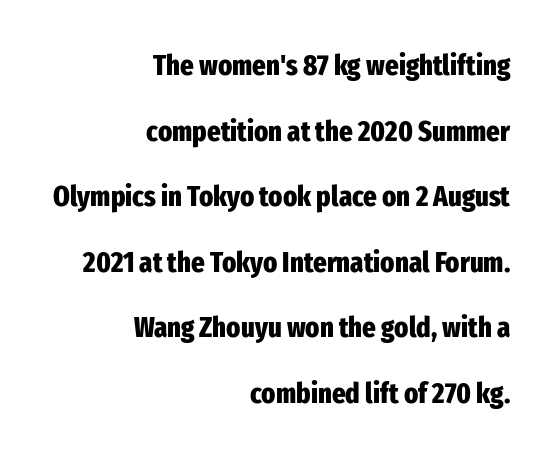
{"serif": "no", "italic": "no", "bold": "yes", "weight": "heavy", "width": "condensed", "stroke_contrast": "low", "x_height": "medium", "monospaced": "no", "underline": "no", "align": "right", "line_spacing": "loose", "line_spacing_ratio": 2.26, "letter_spacing": "normal", "letter_spacing_em": 0.0, "glyph_px": 29}
